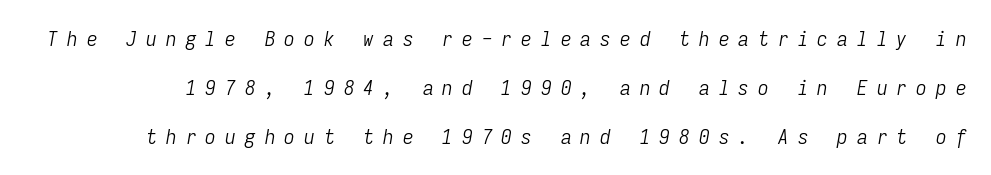
{"italic": "yes", "lean": "right", "slant_degrees": 9, "bold": "no", "underline": "no", "line_spacing": "loose", "line_spacing_ratio": 2.33, "letter_spacing": "wide", "letter_spacing_em": 0.44, "glyph_px": 21}
